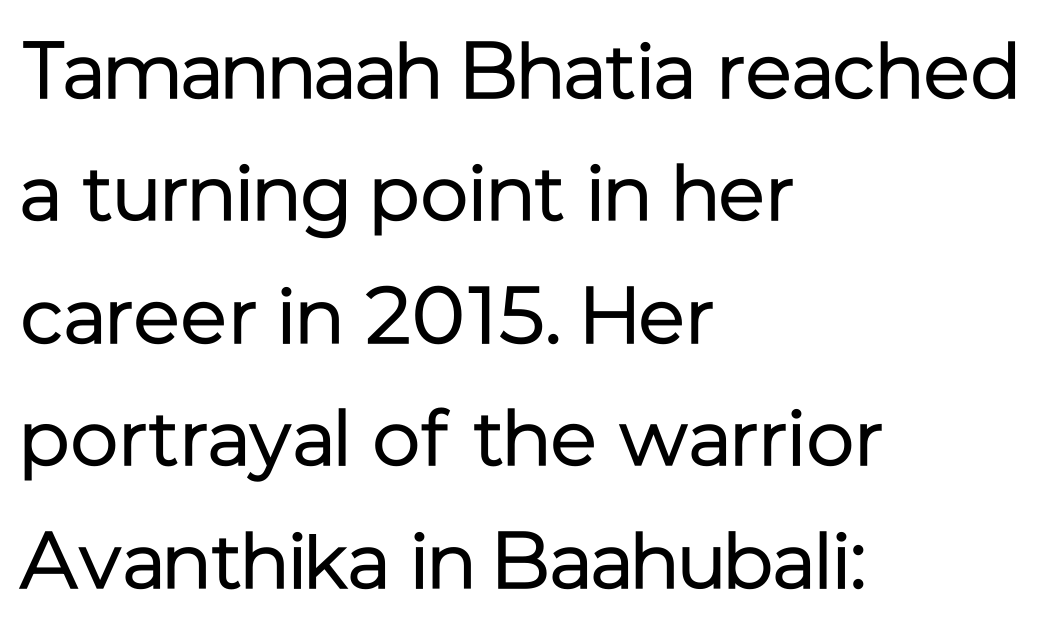
The image shows 80 px regular-weight sans-serif type, upright; set left-aligned, normal line spacing (1.53x), normal letter spacing, not underlined; low stroke contrast and a medium x-height.
